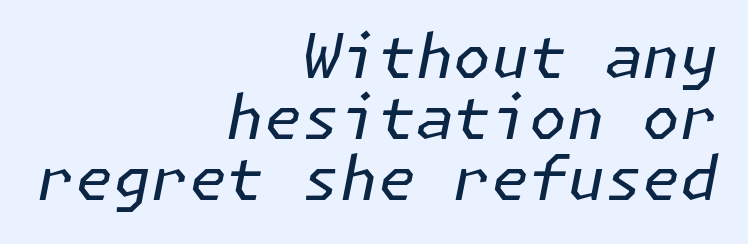
Every character sits at an angle, as italics do. Unmarked baselines from the first word to the last. Leading: reduced. Nobody touched the tracking dial on this one.
